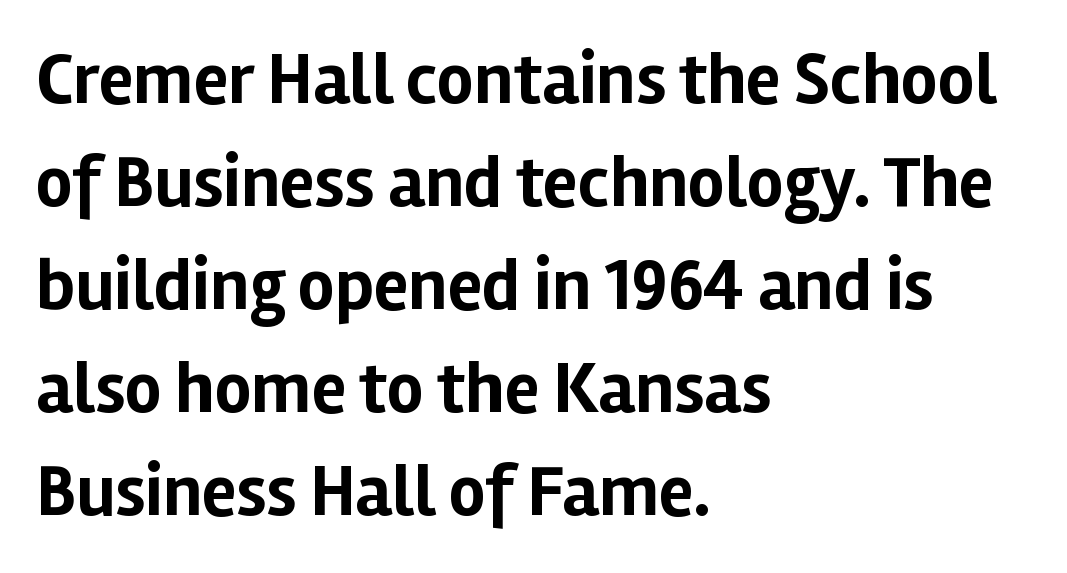
The image shows 72 px bold sans-serif type, upright; set left-aligned, normal line spacing (1.43x), normal letter spacing, not underlined; low stroke contrast and a medium x-height.
